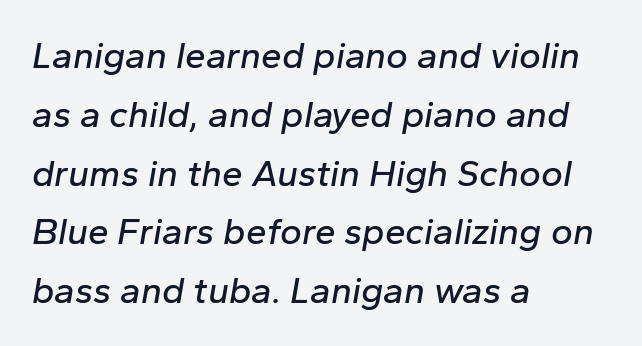
Q: Is the text italic (slanted)? A: Yes, it leans right by about 10 degrees.
Q: Is the text underlined? A: No.
Q: How is the paragraph aligned? A: Left-aligned.
Q: Is the spacing between letters normal or unusually wide? A: Normal.
Q: Is the spacing between lines tight, normal or loose? A: Normal.
Q: Width (condensed, normal, or wide)? A: Normal.
Q: Stroke contrast? A: Low.
Q: x-height? A: Medium.
Q: Monospaced? A: No.
